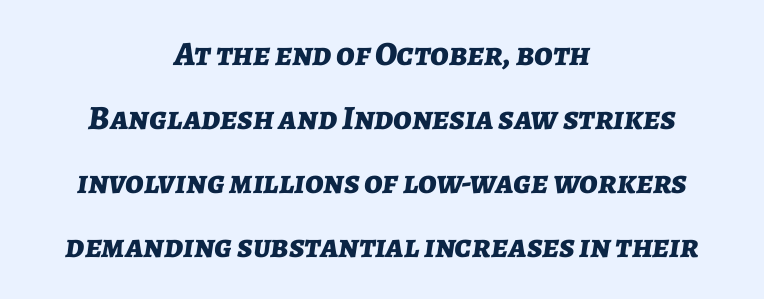
The image shows 34 px bold type, italic (leaning right); set centered, line spacing 1.88x, normal letter spacing, not underlined; low stroke contrast and a medium x-height.
